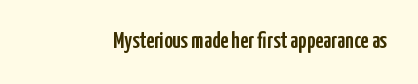
Each word holds together tightly as a unit, with standard inter-letter gaps. Posture: upright roman. The specimen omits any rule beneath the text block's lines.
